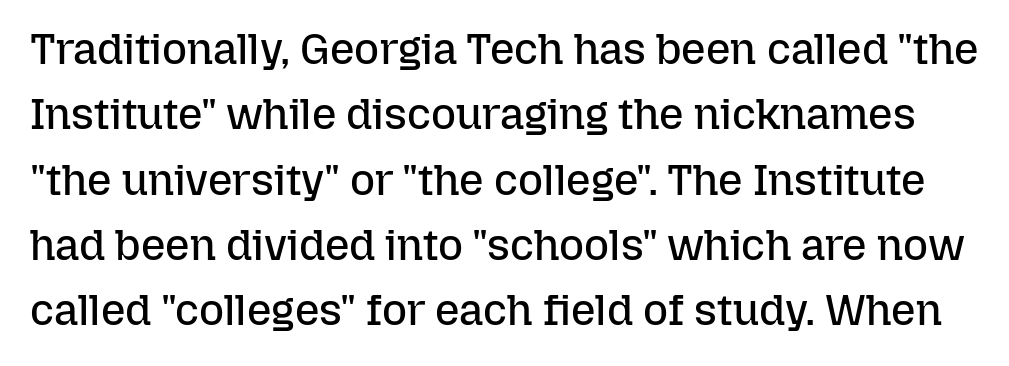
Summary of vertical rhythm: regular, with standard interline spacing. Does extra space separate the letters? No, they use regular spacing. The letters advance in unequal steps, a hallmark of proportional type. The lettering holds an erect, upright posture throughout.
